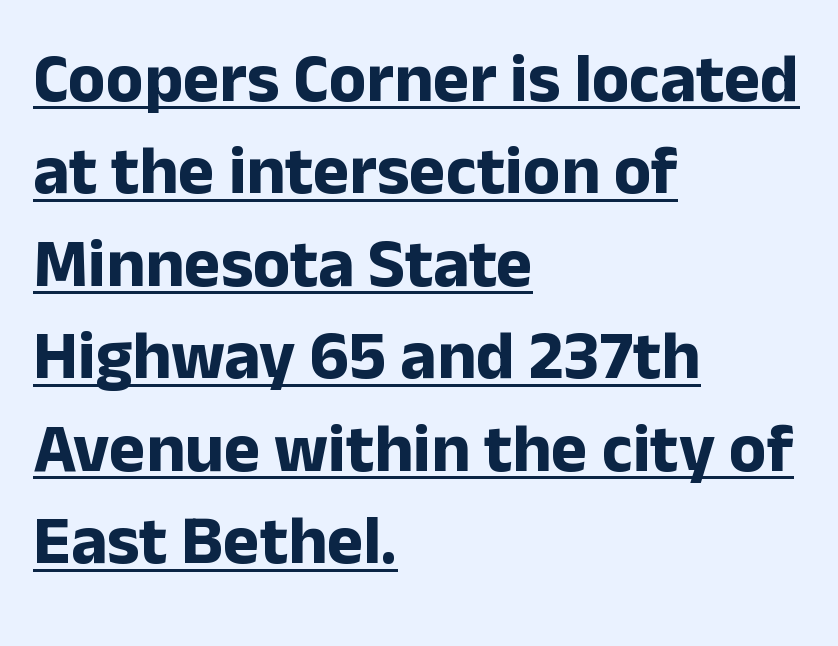
Ascenders rise straight up at ninety degrees. The font is running at its bold setting. A typesetter would label this face a sans. The typesetter has applied underlining to the passage shown. The compositor pushed each line to the left boundary.
